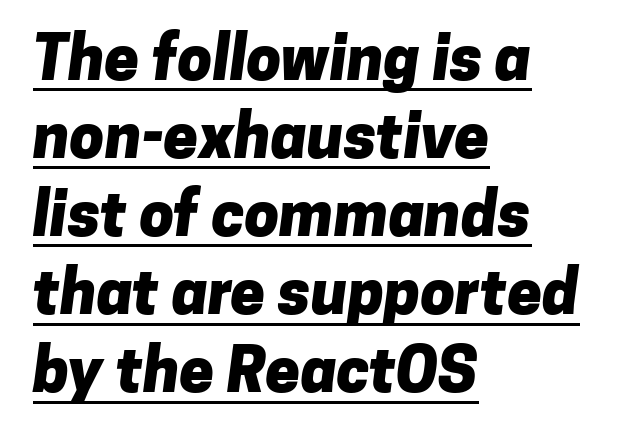
The image shows 62 px heavy sans-serif type; set left-aligned, normal line spacing (1.26x), normal letter spacing, underlined; low stroke contrast and a medium x-height.
